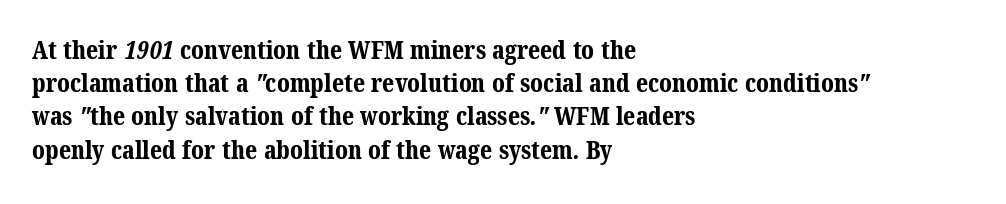
Q: Is the text bold? A: Yes.
Q: Is the text underlined? A: No.
Q: How is the paragraph aligned? A: Left-aligned.
Q: Is the spacing between letters normal or unusually wide? A: Normal.
Q: Is the spacing between lines tight, normal or loose? A: Normal.
